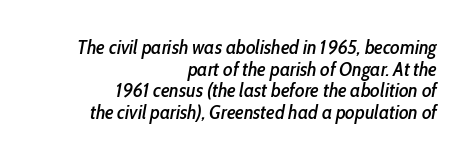
{"italic": "yes", "lean": "right", "slant_degrees": 10, "underline": "no", "align": "right", "line_spacing": "tight", "line_spacing_ratio": 1.08, "letter_spacing": "normal", "letter_spacing_em": 0.0, "glyph_px": 20}
